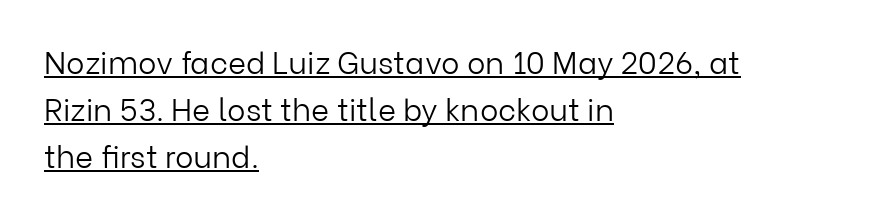
The image shows 31 px light sans-serif type, upright; set left-aligned, normal line spacing (1.51x), normal letter spacing, underlined; low stroke contrast and a medium x-height.
